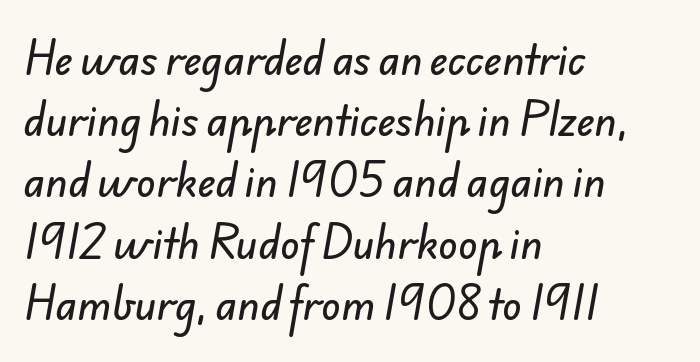
{"serif": "no", "width": "normal", "stroke_contrast": "low", "x_height": "small", "monospaced": "no", "underline": "no", "align": "left", "line_spacing": "normal", "line_spacing_ratio": 1.53, "letter_spacing": "normal", "letter_spacing_em": 0.0, "glyph_px": 40}
